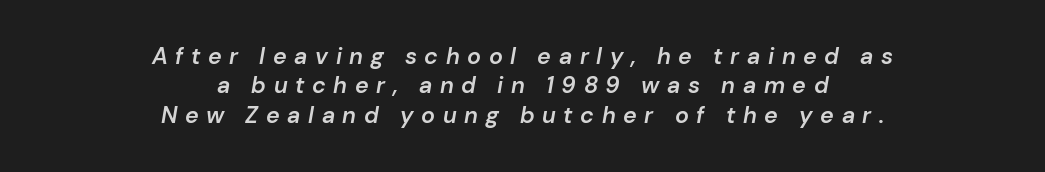
The rendering positions every line midway between the sides. Every letter is mildly thick-stroked: semibold rather than bold. The foot of each line stays bare and open. Characters are canted at an angle relative to the baseline's perpendicular.
